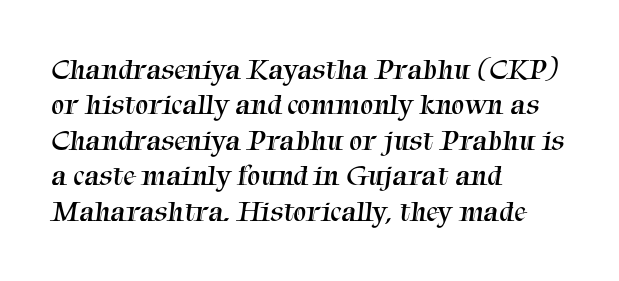
The image shows 29 px regular-weight serif type; set left-aligned, line spacing 1.22x, normal letter spacing, not underlined; medium stroke contrast and a medium x-height.
